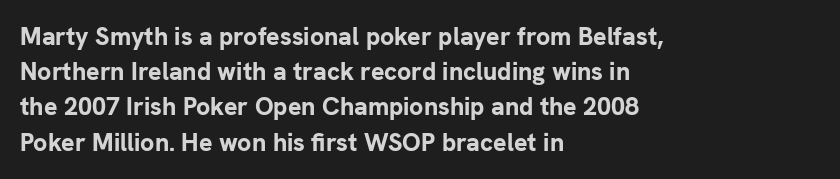
Q: Is the text bold? A: Yes.
Q: Is the text italic (slanted)? A: No, it is upright.
Q: Is the text underlined? A: No.
Q: How is the paragraph aligned? A: Left-aligned.
Q: Is the spacing between letters normal or unusually wide? A: Normal.
Q: Is the spacing between lines tight, normal or loose? A: Normal.
